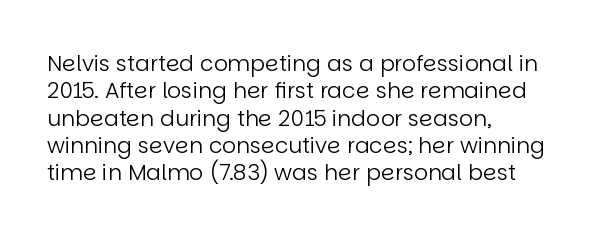
Q: Is the text bold? A: No.
Q: Is the text italic (slanted)? A: No, it is upright.
Q: Is the text underlined? A: No.
Q: How is the paragraph aligned? A: Left-aligned.
Q: Is the spacing between letters normal or unusually wide? A: Normal.
